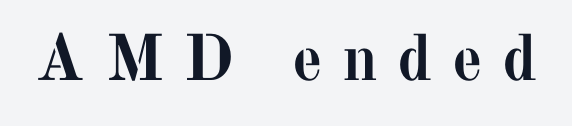
The image shows 65 px semibold serif type, upright; set unusually wide letter spacing (+0.3 em), not underlined; medium stroke contrast and a medium x-height.
